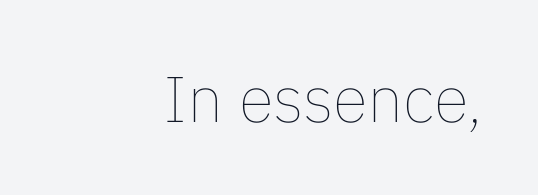
The image shows 65 px thin type, upright; set right-aligned, normal letter spacing, not underlined; low stroke contrast and a medium x-height.
